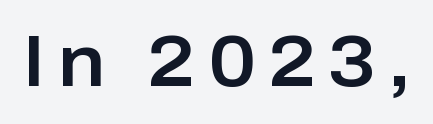
The image shows 72 px sans-serif type, upright; set not underlined; low stroke contrast and a medium x-height.
